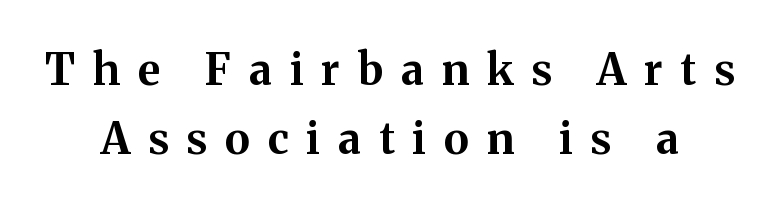
The image shows 43 px bold serif type, upright; set centered, normal line spacing (1.6x), unusually wide letter spacing (+0.42 em), not underlined; medium stroke contrast and a medium x-height.
